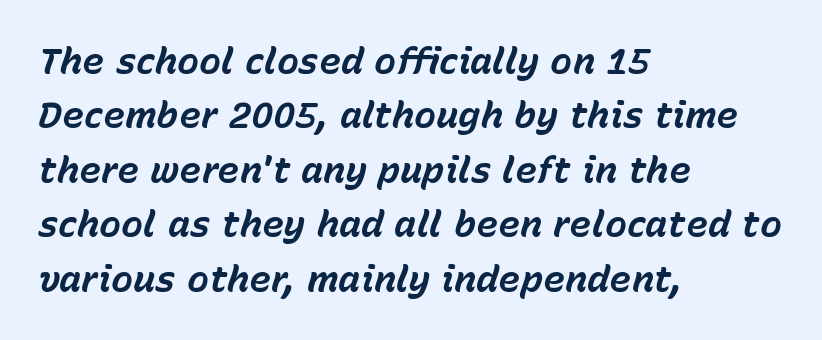
{"italic": "yes", "lean": "right", "slant_degrees": 15, "bold": "yes", "weight": "bold", "width": "normal", "stroke_contrast": "low", "x_height": "medium", "monospaced": "no", "underline": "no", "align": "left", "line_spacing": "normal", "line_spacing_ratio": 1.47, "letter_spacing": "normal", "letter_spacing_em": 0.0, "glyph_px": 37}
